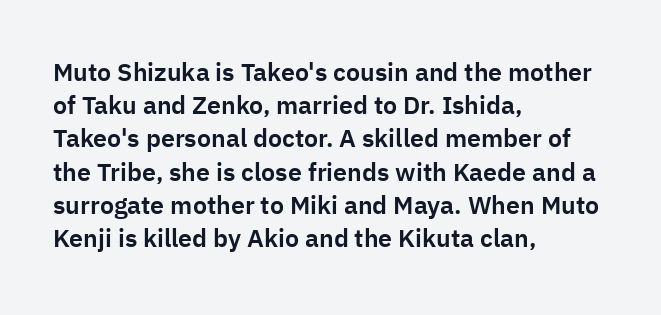
The image shows 25 px text type, upright; set left-aligned, normal line spacing (1.33x), normal letter spacing, not underlined.
